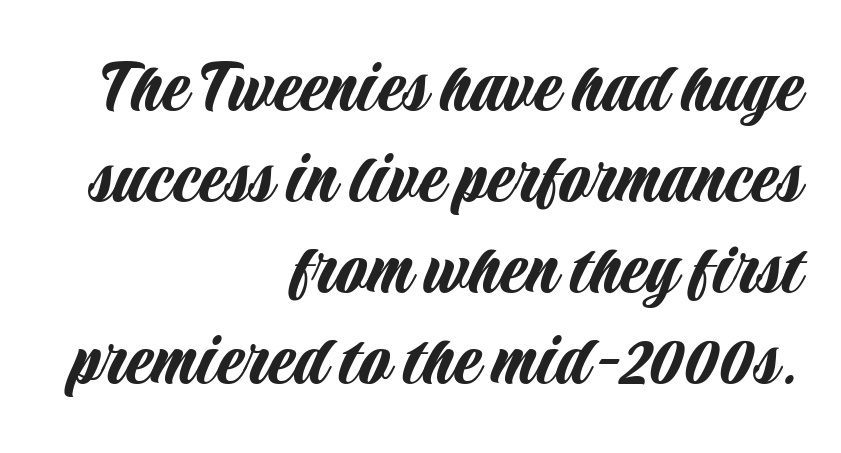
The image shows 79 px condensed sans-serif type; set right-aligned, tight line spacing (1.15x), normal letter spacing, not underlined; low stroke contrast and a large x-height.
